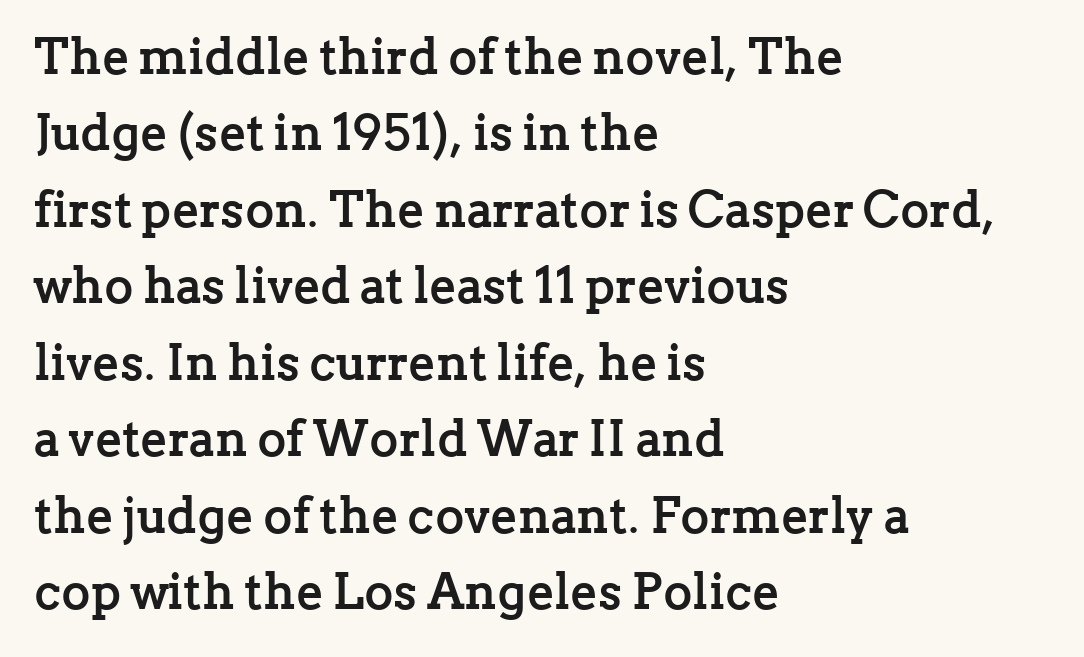
The tracking reads as untouched default to a designer's eye. A serif font was chosen for this passage. These lines sit exactly where default settings would place them. The lettering holds an erect, upright posture throughout.
